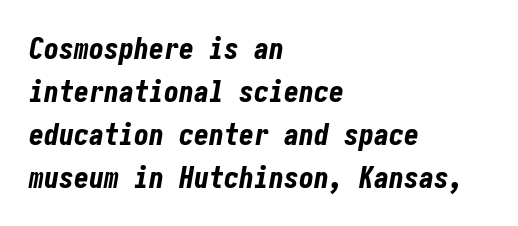
The image shows 30 px bold, condensed type, italic (leaning right); set left-aligned, normal line spacing (1.43x), normal letter spacing, not underlined; low stroke contrast and a medium x-height.
